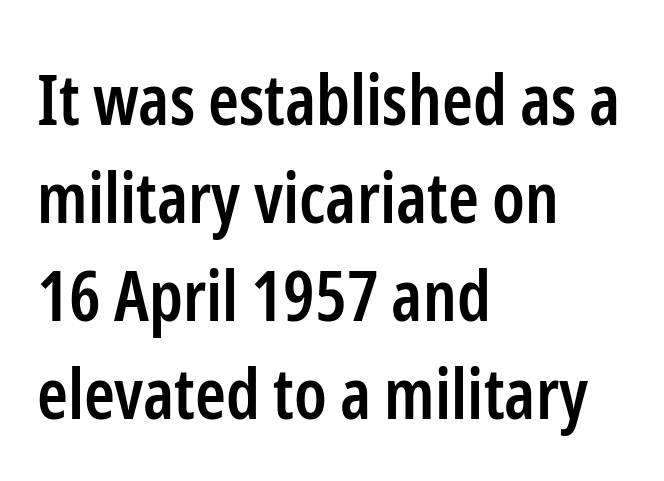
{"serif": "no", "italic": "no", "bold": "semi", "weight": "semibold", "width": "condensed", "stroke_contrast": "low", "x_height": "medium", "monospaced": "no", "underline": "no", "align": "left", "line_spacing": "normal", "line_spacing_ratio": 1.4, "letter_spacing": "normal", "letter_spacing_em": 0.0, "glyph_px": 70}
